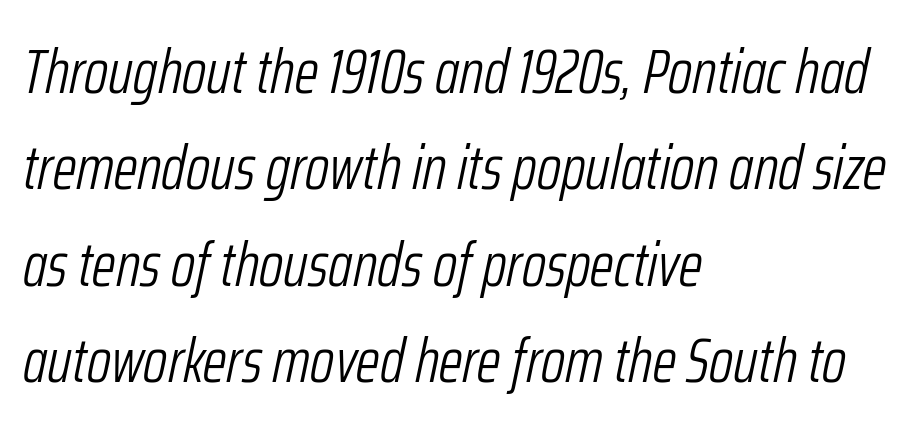
The image shows 61 px light, condensed type, italic (leaning right); set left-aligned, normal line spacing (1.58x), normal letter spacing, not underlined; low stroke contrast and a medium x-height.
